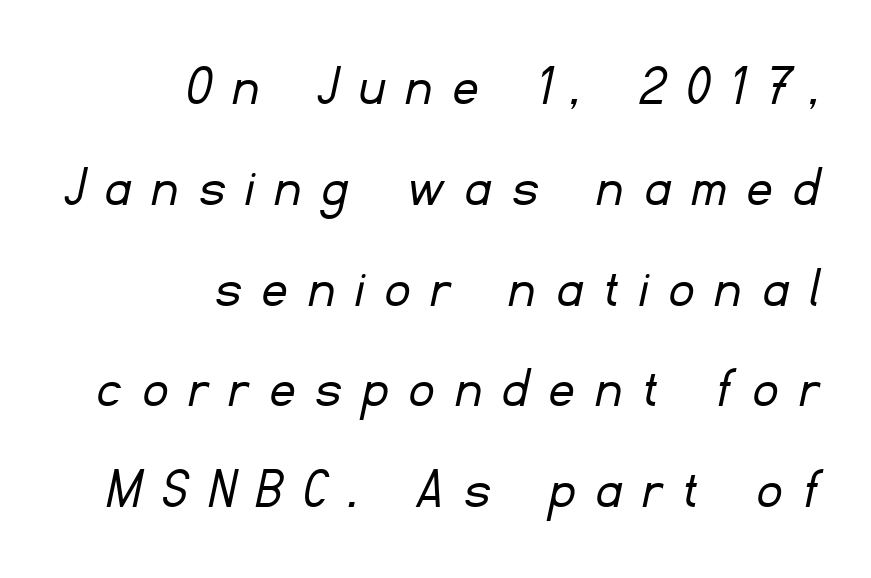
Q: Is the text bold? A: No.
Q: Is the typeface a serif or a sans-serif typeface? A: Sans-serif.
Q: Is the text underlined? A: No.
Q: How is the paragraph aligned? A: Right-aligned.
Q: Is the spacing between letters normal or unusually wide? A: Unusually wide.
Q: Is the spacing between lines tight, normal or loose? A: Normal.
Q: Width (condensed, normal, or wide)? A: Normal.
Q: Stroke contrast? A: Low.
Q: x-height? A: Small.
Q: Monospaced? A: No.
